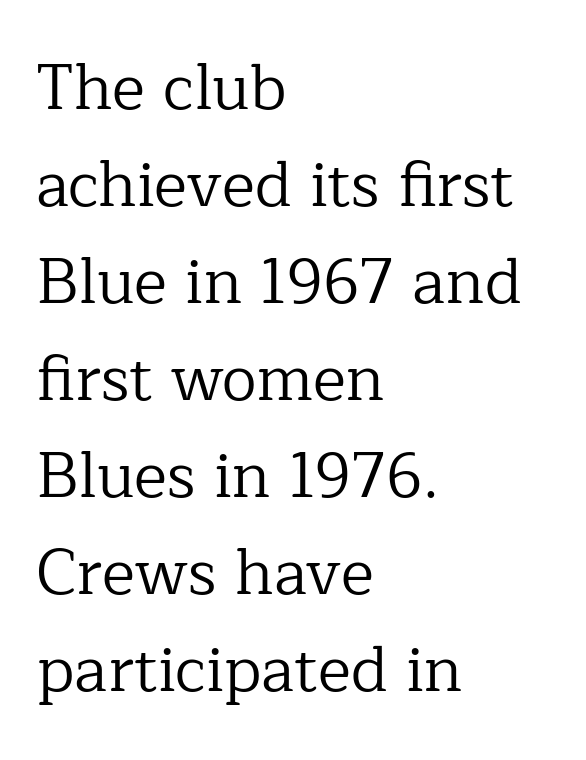
{"serif": "yes", "italic": "no", "bold": "no", "weight": "regular", "width": "normal", "stroke_contrast": "low", "x_height": "medium", "monospaced": "no", "underline": "no", "align": "left", "line_spacing": "normal", "line_spacing_ratio": 1.54, "letter_spacing": "normal", "letter_spacing_em": 0.0, "glyph_px": 63}
